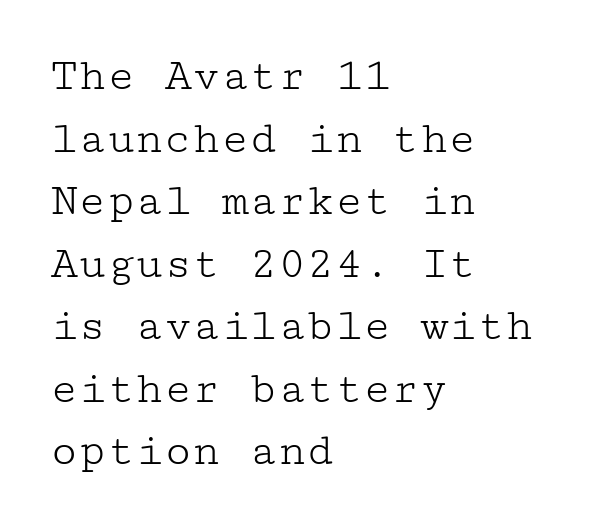
Classification — serif. Compared with a centered layout, this one pins lines to the left instead. Unlike italic type, these characters show no tilt at all. The line texture is even and compact thanks to regular tracking. Is the type heavy? It reads as light-to-regular instead.
